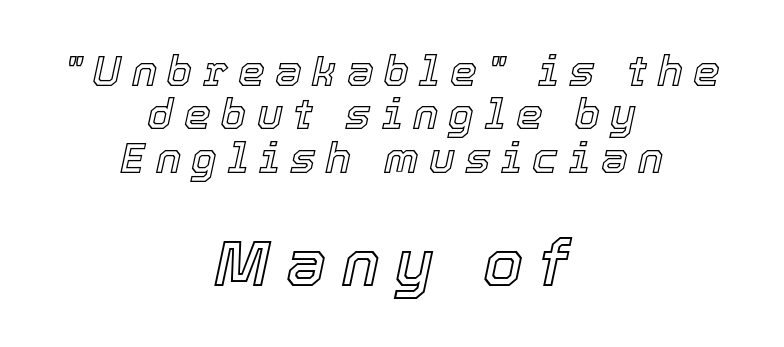
A typesetter would call this leading minimal, almost set solid. The font's italic variant was chosen for this text. The passage shown is typed in a proportional face where columns would drift. Decoration check: the copy has no underline. Size contrast runs from small at the top to large at the bottom. Tracking here is generous; glyphs stand well apart from one another.
